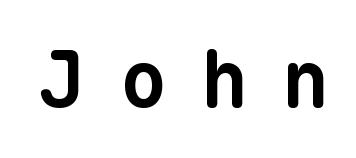
The image shows 78 px bold sans-serif type, monospaced; set unusually wide letter spacing (+0.44 em), not underlined; low stroke contrast and a medium x-height.
